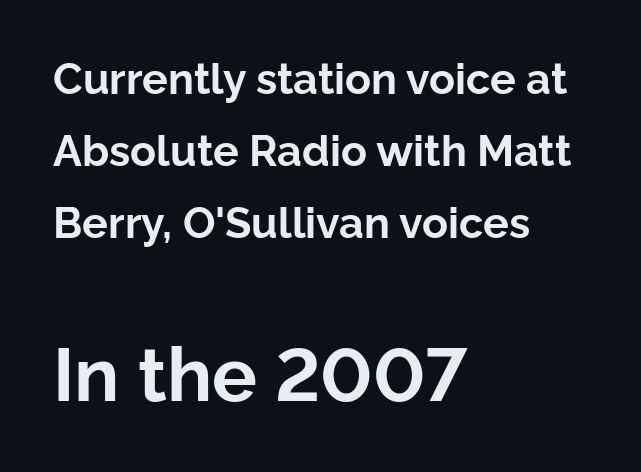
{"serif": "no", "italic": "no", "bold": "yes", "weight": "bold", "width": "normal", "stroke_contrast": "low", "x_height": "medium", "monospaced": "no", "underline": "no", "align": "left", "line_spacing": "normal", "line_spacing_ratio": 1.68, "letter_spacing": "normal", "letter_spacing_em": 0.0, "larger_block": "second", "size_ratio": 1.74, "glyph_px": 75}
